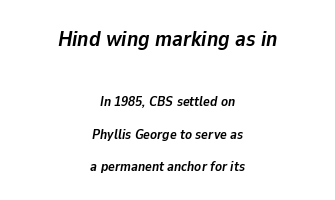
Q: Is the text bold? A: Yes.
Q: Is the text italic (slanted)? A: Yes, it leans right by about 9 degrees.
Q: Is the text underlined? A: No.
Q: How is the paragraph aligned? A: Centered.
Q: Is the spacing between letters normal or unusually wide? A: Normal.
Q: Is the spacing between lines tight, normal or loose? A: Loose.
Q: Which block of text is set in a larger size, the first (top) or the second (bottom)? A: The first (top) one.
